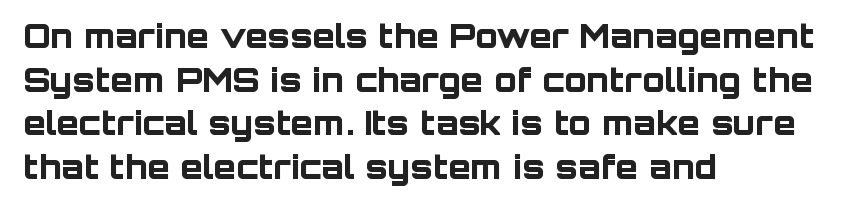
Q: Is the text bold? A: Yes.
Q: Is the text italic (slanted)? A: No, it is upright.
Q: Is the typeface a serif or a sans-serif typeface? A: Sans-serif.
Q: Is the text underlined? A: No.
Q: How is the paragraph aligned? A: Left-aligned.
Q: Is the spacing between letters normal or unusually wide? A: Normal.
Q: Is the spacing between lines tight, normal or loose? A: Normal.
Q: Width (condensed, normal, or wide)? A: Normal.
Q: Stroke contrast? A: Low.
Q: x-height? A: Large.
Q: Monospaced? A: No.
